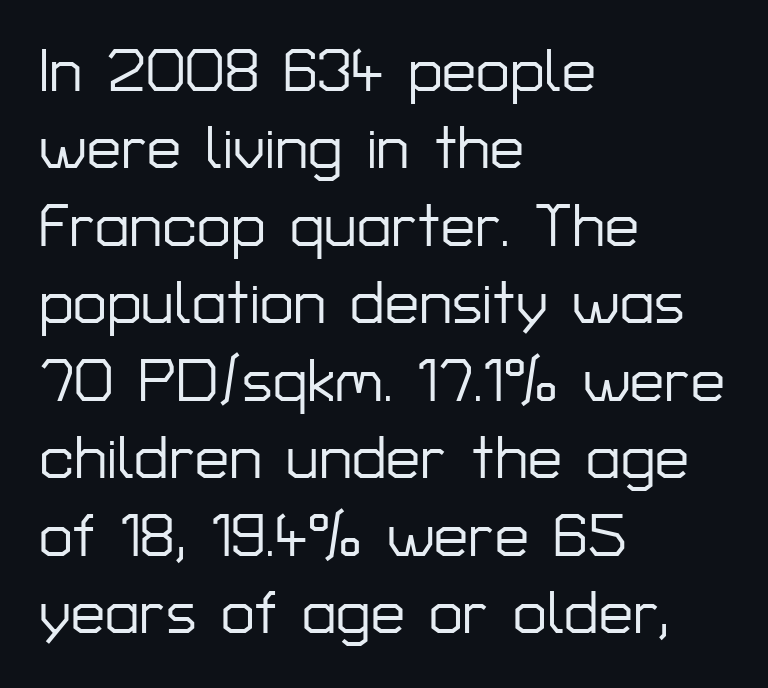
{"serif": "no", "italic": "no", "width": "normal", "stroke_contrast": "low", "x_height": "medium", "monospaced": "no", "underline": "no", "align": "left", "line_spacing": "normal", "line_spacing_ratio": 1.27, "letter_spacing": "normal", "letter_spacing_em": 0.0, "glyph_px": 61}
